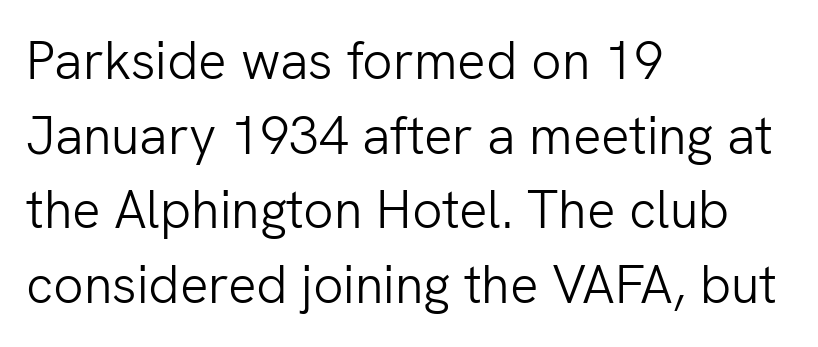
{"serif": "no", "italic": "no", "bold": "no", "weight": "light", "width": "normal", "stroke_contrast": "low", "x_height": "medium", "monospaced": "no", "underline": "no", "align": "left", "line_spacing": "normal", "line_spacing_ratio": 1.41, "letter_spacing": "normal", "letter_spacing_em": 0.0, "glyph_px": 53}
